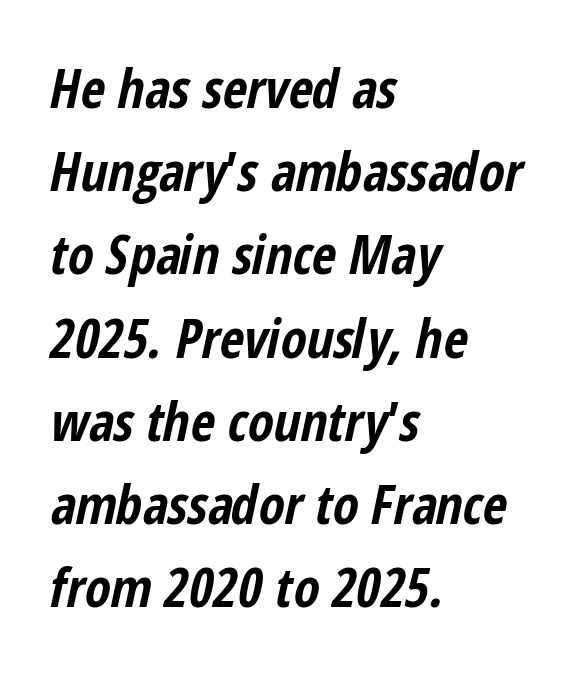
Q: Is the text bold? A: Yes.
Q: Is the text italic (slanted)? A: Yes, it leans right by about 12 degrees.
Q: Is the text underlined? A: No.
Q: How is the paragraph aligned? A: Left-aligned.
Q: Is the spacing between letters normal or unusually wide? A: Normal.
Q: Is the spacing between lines tight, normal or loose? A: Normal.
Q: Width (condensed, normal, or wide)? A: Condensed.
Q: Stroke contrast? A: Low.
Q: x-height? A: Medium.
Q: Monospaced? A: No.
